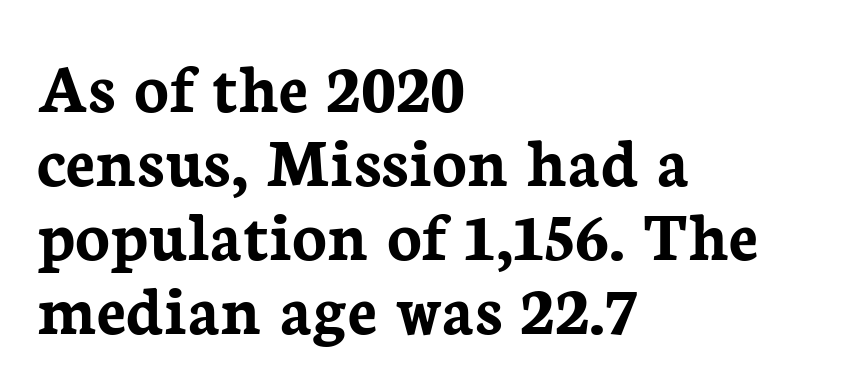
If you drew a line through each stem, it would be perfectly vertical. Anything drawn beneath the words? Only blank space. Typographically, this falls in the serif category. Short and long lines alike share a common starting point at left. Typographic density is high because the face is bold. Notice how descenders almost collide with the ascenders below — that's tight leading.
